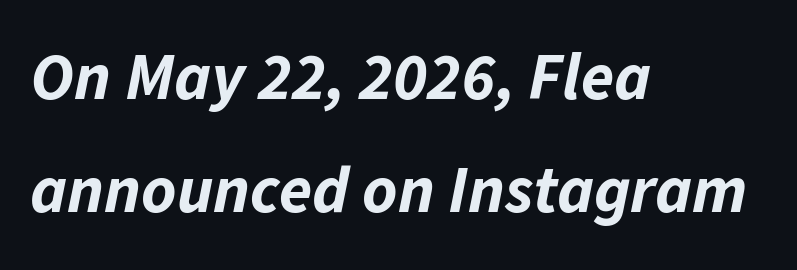
Q: Is the text bold? A: Yes.
Q: Is the text italic (slanted)? A: Yes, it leans right by about 11 degrees.
Q: Is the text underlined? A: No.
Q: How is the paragraph aligned? A: Left-aligned.
Q: Is the spacing between letters normal or unusually wide? A: Normal.
Q: Is the spacing between lines tight, normal or loose? A: Normal.
Q: Width (condensed, normal, or wide)? A: Normal.
Q: Stroke contrast? A: Low.
Q: x-height? A: Medium.
Q: Monospaced? A: No.
